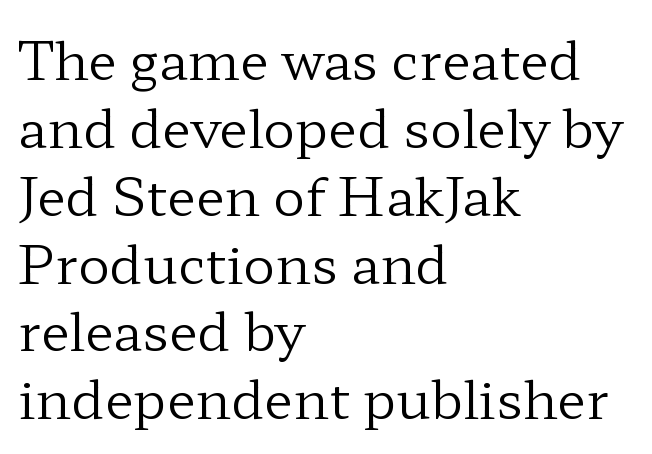
{"serif": "yes", "italic": "no", "bold": "no", "weight": "regular", "width": "wide", "stroke_contrast": "low", "x_height": "medium", "monospaced": "no", "underline": "no", "align": "left", "line_spacing": "normal", "line_spacing_ratio": 1.28, "letter_spacing": "normal", "letter_spacing_em": 0.0, "glyph_px": 53}
